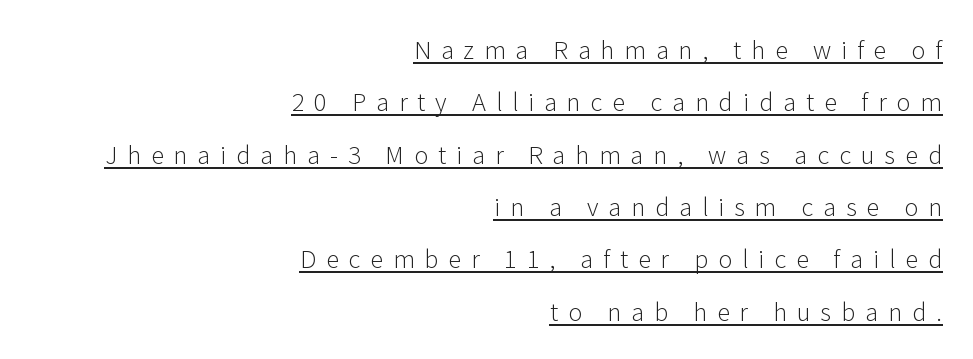
{"italic": "no", "bold": "no", "underline": "yes", "align": "right", "line_spacing": "loose", "line_spacing_ratio": 2.18, "letter_spacing": "wide", "letter_spacing_em": 0.41, "glyph_px": 24}
